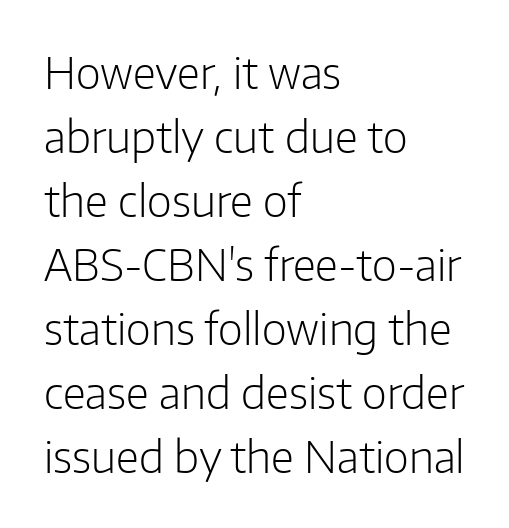
The image shows 43 px light sans-serif type, upright; set left-aligned, normal line spacing (1.49x), normal letter spacing, not underlined; low stroke contrast and a medium x-height.
